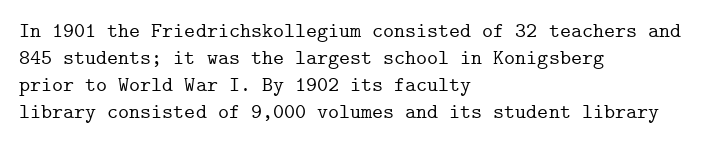
{"italic": "no", "underline": "no", "align": "left", "line_spacing": "normal", "line_spacing_ratio": 1.29, "letter_spacing": "normal", "letter_spacing_em": 0.0, "glyph_px": 21}
